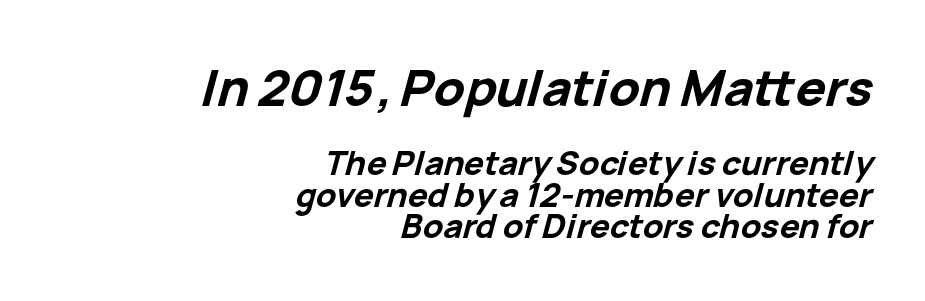
{"italic": "yes", "lean": "right", "slant_degrees": 15, "bold": "yes", "weight": "bold", "width": "normal", "stroke_contrast": "low", "x_height": "medium", "monospaced": "no", "underline": "no", "align": "right", "line_spacing": "tight", "line_spacing_ratio": 0.95, "letter_spacing": "normal", "letter_spacing_em": 0.0, "larger_block": "first", "size_ratio": 1.52, "glyph_px": 50}
